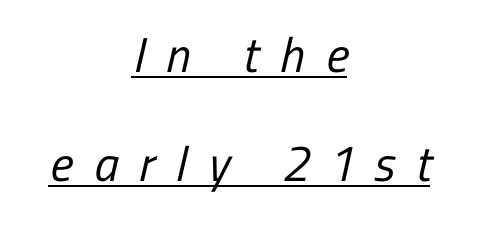
These lines are rendered in a variable-pitch font. The rag falls on both sides of this text block equally. Letterform terminals end flat and unadorned throughout the passage. Decoration check: the copy is underlined. Leading is clearly above the norm, producing a sparse column. This reads as an unemphasized weight, regular at the heaviest.
